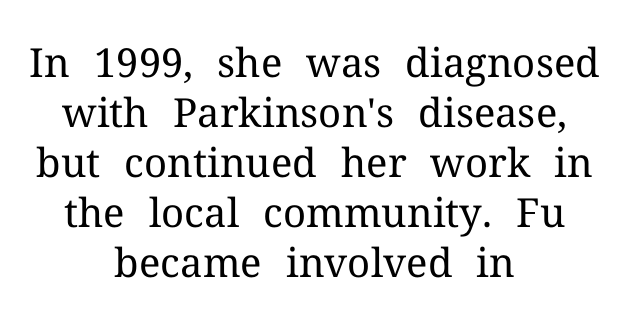
Q: Is the text bold? A: No.
Q: Is the text italic (slanted)? A: No, it is upright.
Q: Is the typeface a serif or a sans-serif typeface? A: Serif.
Q: Is the text underlined? A: No.
Q: How is the paragraph aligned? A: Centered.
Q: Is the spacing between letters normal or unusually wide? A: Normal.
Q: Is the spacing between lines tight, normal or loose? A: Normal.
Q: Width (condensed, normal, or wide)? A: Normal.
Q: Stroke contrast? A: Medium.
Q: x-height? A: Medium.
Q: Monospaced? A: No.
